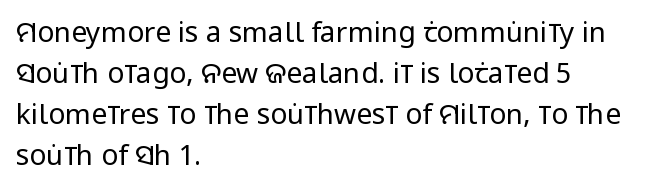
{"serif": "no", "italic": "no", "bold": "no", "weight": "regular", "width": "condensed", "stroke_contrast": "low", "x_height": "large", "monospaced": "no", "underline": "no", "align": "left", "line_spacing": "normal", "line_spacing_ratio": 1.46, "letter_spacing": "normal", "letter_spacing_em": 0.0, "glyph_px": 28}
